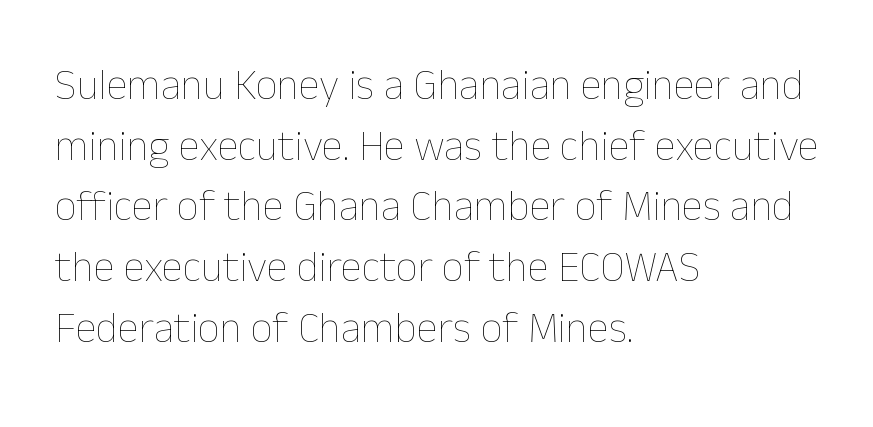
The rendering uses natural spacing where letterforms have individual widths. Notice how descenders clear the ascenders below comfortably — that's standard leading. A quiet, ordinary-to-light weight characterises the typeface. Between one letter and the next there's only the usual sliver of space.
